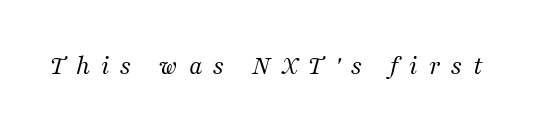
Compared with typical body copy, the letter spacing here is much looser. Yep, that's italic — everything's leaning. Stem width sits at or under what a default text font uses. The space directly below the letters is spotless.
